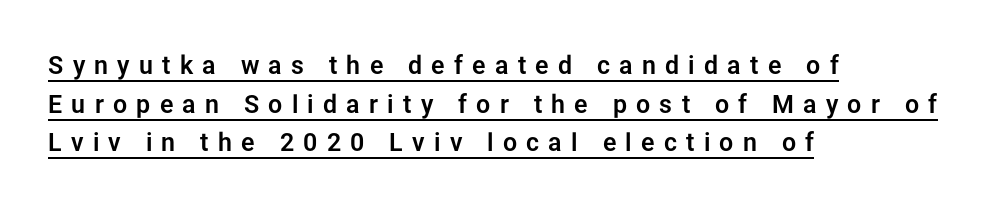
Q: Is the text italic (slanted)? A: No, it is upright.
Q: Is the text underlined? A: Yes.
Q: How is the paragraph aligned? A: Left-aligned.
Q: Is the spacing between letters normal or unusually wide? A: Unusually wide.
Q: Is the spacing between lines tight, normal or loose? A: Normal.
